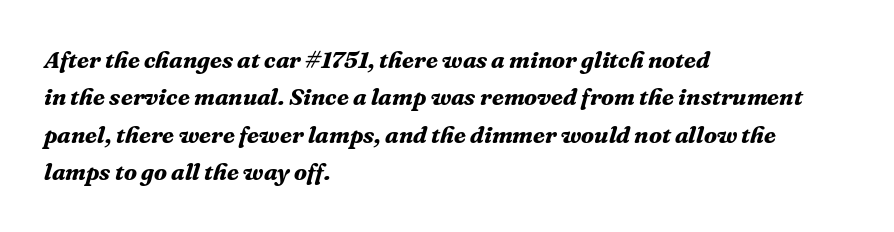
{"italic": "yes", "lean": "right", "slant_degrees": 16, "bold": "yes", "underline": "no", "align": "left", "line_spacing": "normal", "line_spacing_ratio": 1.56, "letter_spacing": "normal", "letter_spacing_em": 0.0, "glyph_px": 24}
